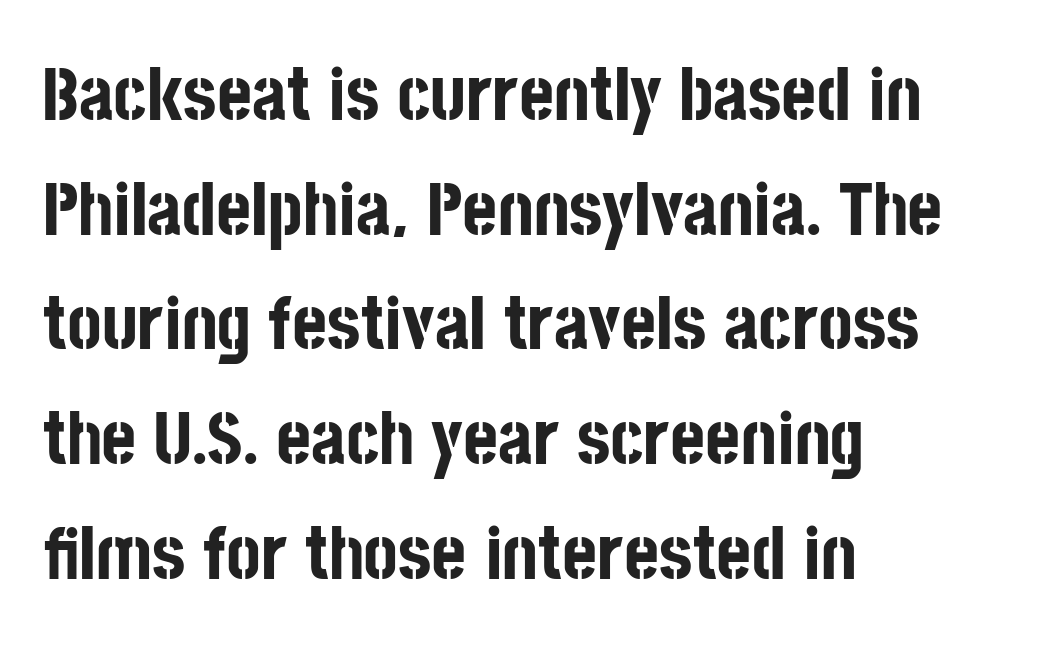
You'd pick this weight for a headline — it's a proper bold. Stroke terminals: plain, sans-serif. The lines in this sample share a left origin and differ only in where they stop. Baseline-to-baseline distance is the conventional proportion of letter height. Here the designer chose a conventional face with non-uniform glyph widths.
